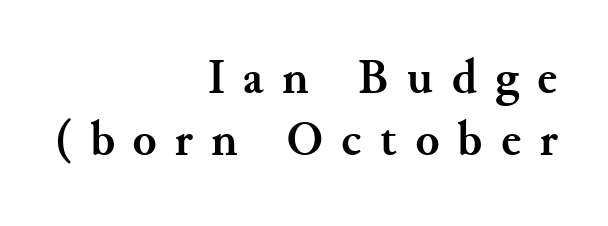
The image shows 49 px semibold serif type, upright; set right-aligned, normal line spacing (1.26x), unusually wide letter spacing (+0.38 em), not underlined; medium stroke contrast and a small x-height.
